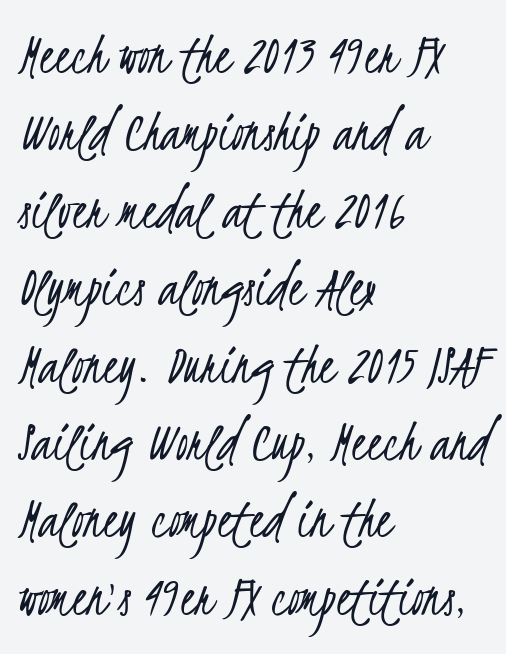
Q: Is the text bold? A: No.
Q: Is the typeface a serif or a sans-serif typeface? A: Sans-serif.
Q: Is the text underlined? A: No.
Q: How is the paragraph aligned? A: Left-aligned.
Q: Is the spacing between letters normal or unusually wide? A: Normal.
Q: Is the spacing between lines tight, normal or loose? A: Normal.
Q: Width (condensed, normal, or wide)? A: Condensed.
Q: Stroke contrast? A: Low.
Q: x-height? A: Small.
Q: Monospaced? A: No.
